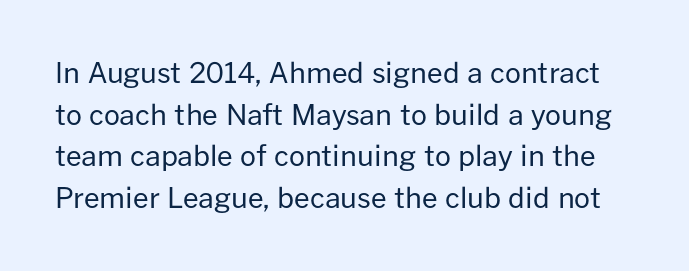
The typeface has the unassuming heft of standard copy or less. The glyphs in this specimen are sans serif. Think of a printed novel: that variable character pitch is what you see here. Observe the ordinary spacing: letters are neighbours, not strangers.
